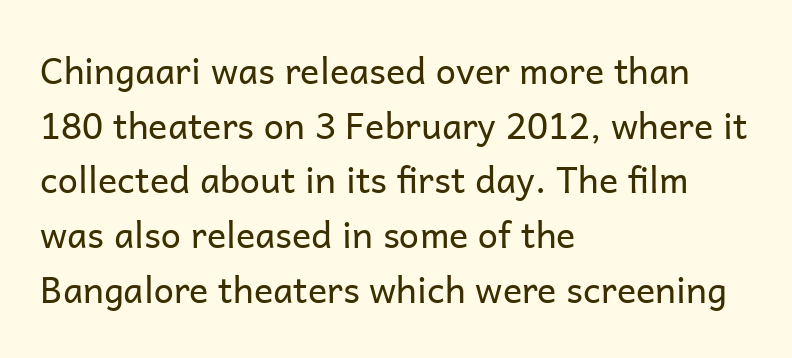
The image shows 36 px regular-weight sans-serif type, upright; set left-aligned, normal line spacing (1.52x), normal letter spacing, not underlined; low stroke contrast and a medium x-height.
